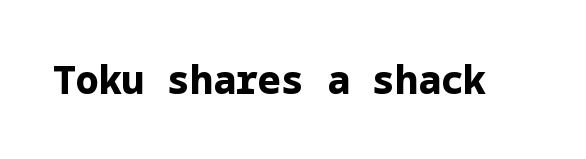
Q: Is the text bold? A: Yes.
Q: Is the text italic (slanted)? A: No, it is upright.
Q: Is the typeface a serif or a sans-serif typeface? A: Sans-serif.
Q: Is the text underlined? A: No.
Q: Is the spacing between letters normal or unusually wide? A: Normal.
Q: Width (condensed, normal, or wide)? A: Normal.
Q: Stroke contrast? A: Low.
Q: x-height? A: Medium.
